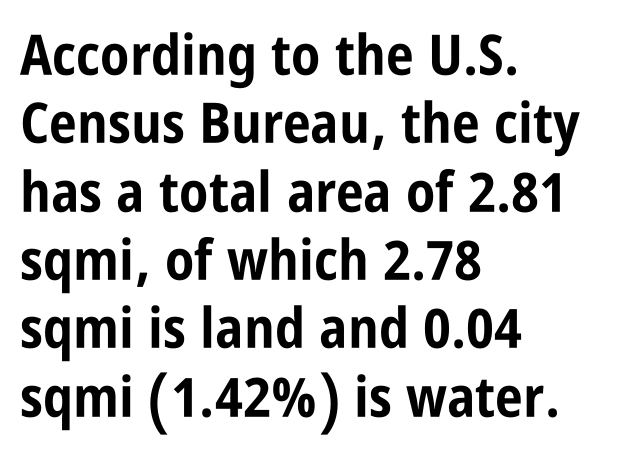
Type without underlining. Note the varied advance widths — an 'i' is clearly narrower than an 'm'. The lines in this sample share a left origin and differ only in where they stop. This sample uses a sans-serif face.
